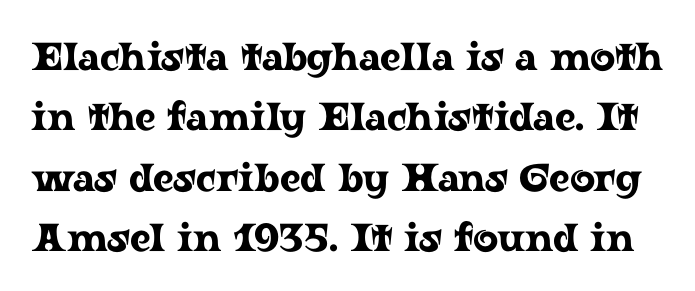
{"serif": "yes", "italic": "no", "width": "wide", "stroke_contrast": "low", "x_height": "medium", "monospaced": "no", "underline": "no", "line_spacing": "normal", "line_spacing_ratio": 1.55, "letter_spacing": "normal", "letter_spacing_em": 0.0, "glyph_px": 39}
